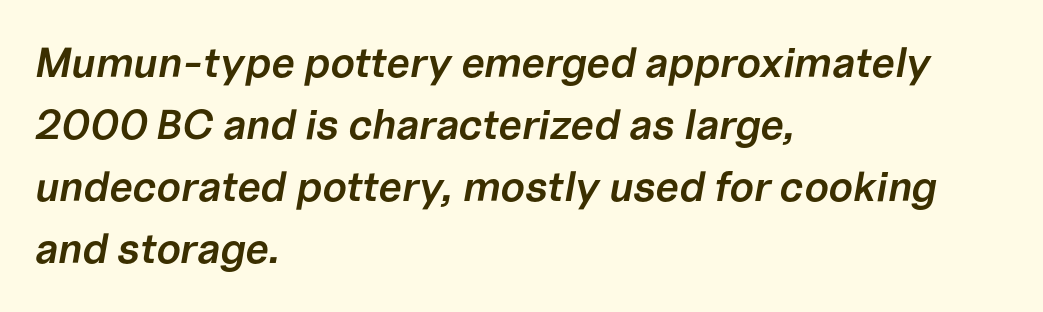
Q: Is the text bold? A: Semi-bold.
Q: Is the text italic (slanted)? A: Yes, it leans right by about 10 degrees.
Q: Is the text underlined? A: No.
Q: How is the paragraph aligned? A: Left-aligned.
Q: Is the spacing between letters normal or unusually wide? A: Normal.
Q: Is the spacing between lines tight, normal or loose? A: Normal.
Q: Width (condensed, normal, or wide)? A: Normal.
Q: Stroke contrast? A: Low.
Q: x-height? A: Medium.
Q: Monospaced? A: No.
